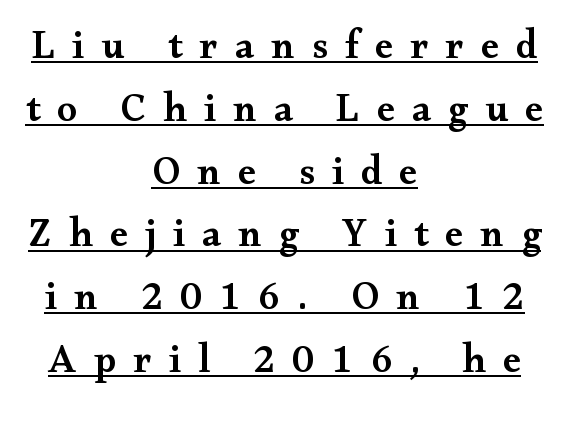
The image shows 40 px semibold, wide serif type, upright; set centered, normal line spacing (1.57x), unusually wide letter spacing (+0.43 em), underlined; medium stroke contrast and a small x-height.
